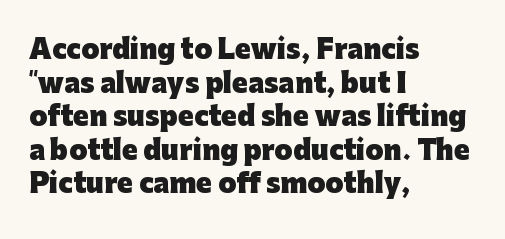
Regarding leading, the lines here are spaced in the standard way. Nothing unusual about the tracking: characters are spaced as the font intends. Clear beneath every line of the passage. The compositor pushed each line to the left boundary. Ascenders rise straight up at ninety degrees. The font is running at its bold setting.
